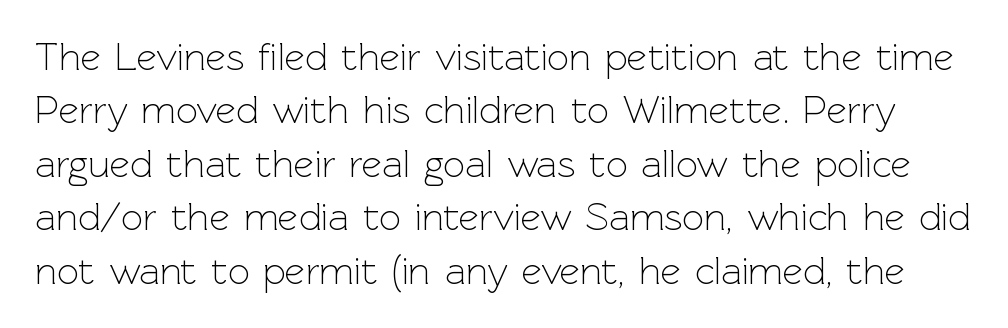
{"serif": "no", "italic": "no", "bold": "no", "weight": "light", "width": "normal", "x_height": "medium", "monospaced": "no", "underline": "no", "line_spacing": "normal", "line_spacing_ratio": 1.37, "letter_spacing": "normal", "letter_spacing_em": 0.0, "glyph_px": 39}
